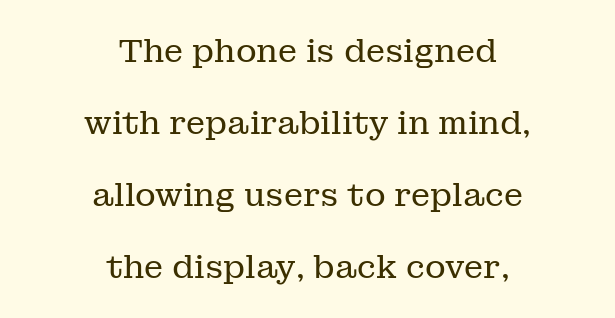
Note the varied advance widths — an 'i' is clearly narrower than an 'm'. Notice the wide empty band between every row — that's loose leading. Stroke mass is kept to a normal reading level or below. Short note: letters normally spaced.
